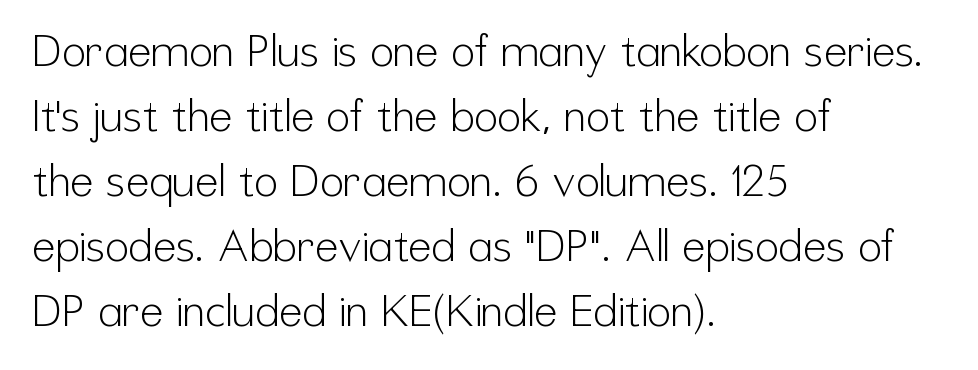
The image shows 44 px light, condensed sans-serif type, upright; set left-aligned, normal line spacing (1.48x), normal letter spacing, not underlined; low stroke contrast and a medium x-height.
